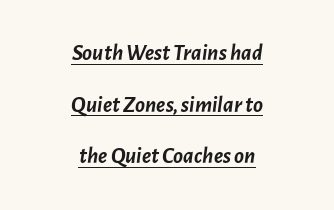
These lines were composed using italics. Line spacing here is loose. In CSS terms this would be text-align: center. Plenty of ink on the page — the face is bold. This sample uses plain, unmodified letter spacing. Compared with undecorated copy, this sample adds a rule below the words.
